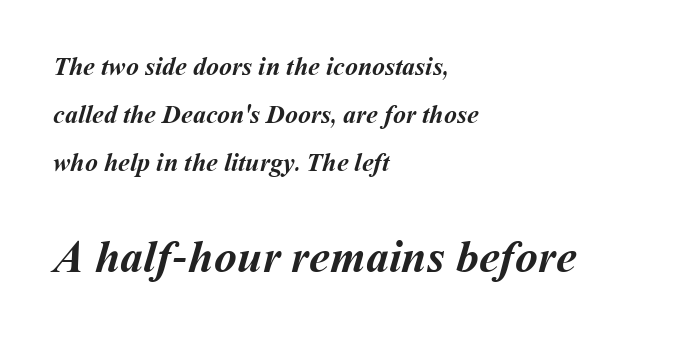
The image shows 46 px semibold type; set left-aligned, line spacing 1.85x, normal letter spacing, not underlined; the second (bottom) block is 1.77x larger; medium stroke contrast and a medium x-height.
